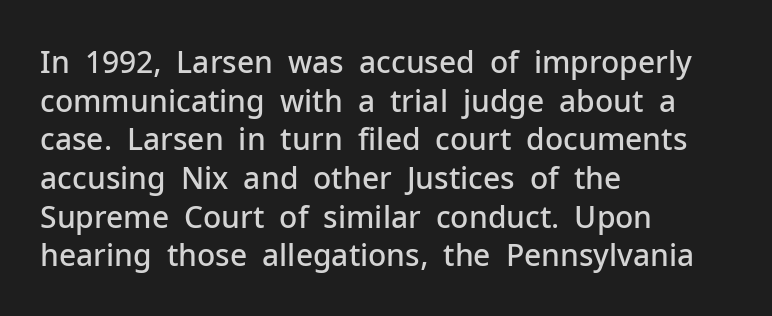
Horizontal alignment here is leftward, the default for most running prose. Observe the ordinary spacing: letters are neighbours, not strangers. This sample uses an upright cut, with every glyph sitting square on the baseline. Character widths vary here, with narrow letters taking less room than wide ones. These words are printed semibold, heavier than regular yet not bold.
